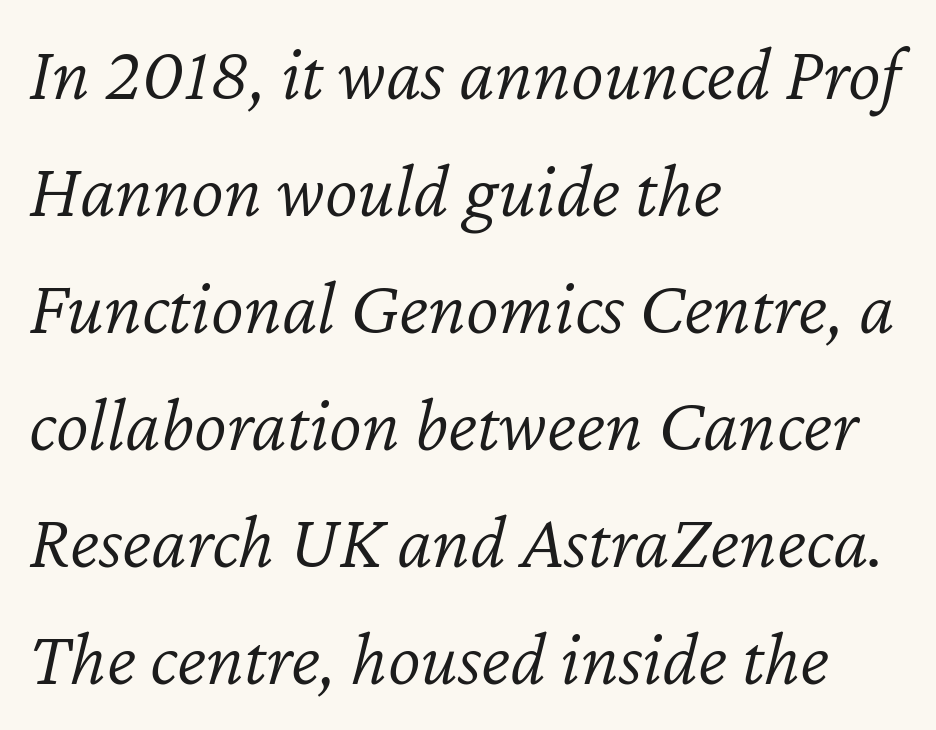
Leading matches the norm, producing a regular column. The setting favours the left margin, as ordinary paragraphs usually do. These lines are rendered in a variable-pitch font. This rendering leaves character spacing at its baseline value. No word sits above an underline.
